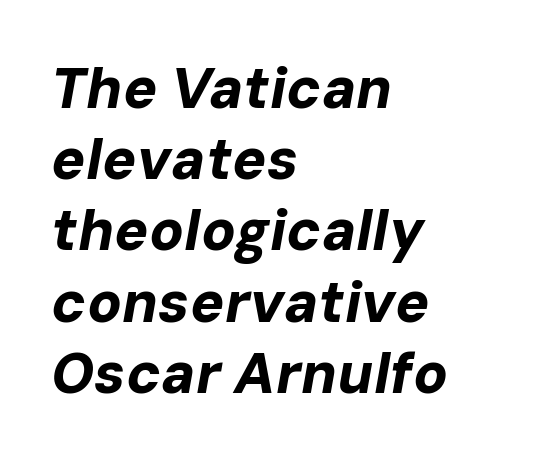
{"italic": "yes", "lean": "right", "slant_degrees": 10, "bold": "yes", "weight": "bold", "width": "normal", "stroke_contrast": "low", "x_height": "medium", "monospaced": "no", "underline": "no", "align": "left", "line_spacing": "normal", "line_spacing_ratio": 1.25, "letter_spacing": "normal", "letter_spacing_em": 0.0, "glyph_px": 57}
